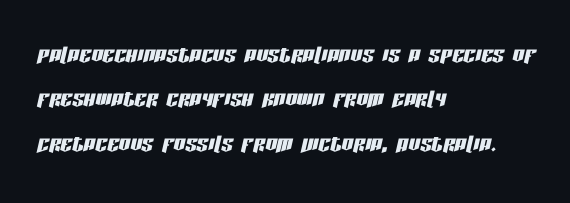
Do the characters align in a grid? No, the font is proportional. Typeset ragged right — the left edge is the straight one. This rendering features lettering with no underline. No extra tracking has been applied to these lines.
